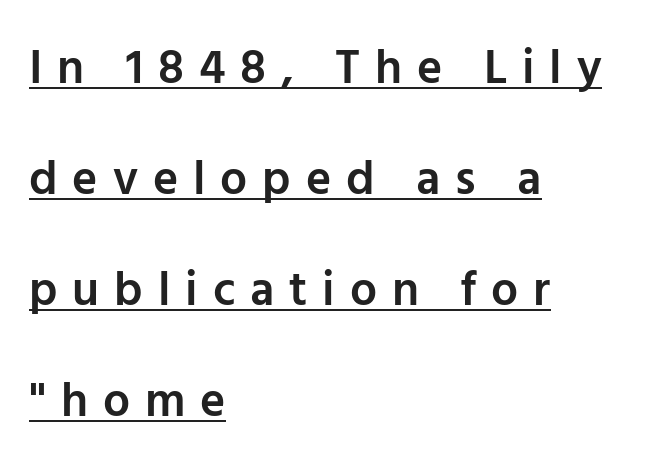
Q: Is the text bold? A: Semi-bold.
Q: Is the text italic (slanted)? A: No, it is upright.
Q: Is the typeface a serif or a sans-serif typeface? A: Sans-serif.
Q: Is the text underlined? A: Yes.
Q: How is the paragraph aligned? A: Left-aligned.
Q: Is the spacing between letters normal or unusually wide? A: Unusually wide.
Q: Is the spacing between lines tight, normal or loose? A: Loose.
Q: Width (condensed, normal, or wide)? A: Normal.
Q: Stroke contrast? A: Low.
Q: x-height? A: Medium.
Q: Monospaced? A: No.
